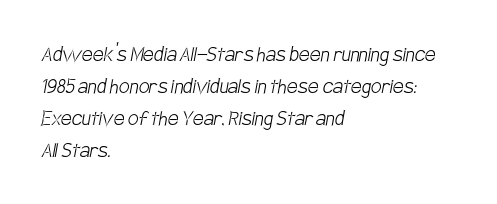
Q: Is the text bold? A: No.
Q: Is the text underlined? A: No.
Q: How is the paragraph aligned? A: Left-aligned.
Q: Is the spacing between letters normal or unusually wide? A: Normal.
Q: Is the spacing between lines tight, normal or loose? A: Normal.
